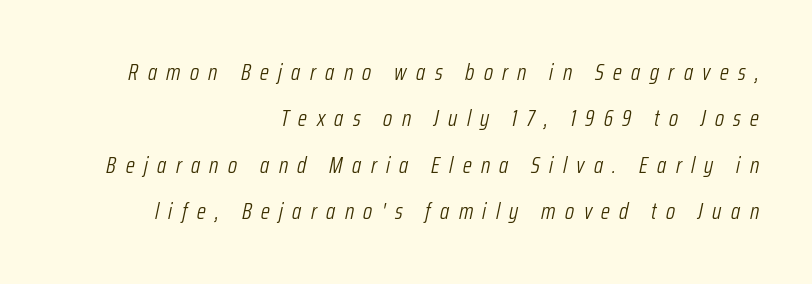
A flush-right, rag-left setting is used for this passage. In terms of posture, this sample is oblique. Only glyphs here, with clear space below each row. Display-style spreading of the glyphs; the letterfit is very open. Is the stroke heavy? The answer is a plain regular-or-lighter. A typesetter would call this leading open, well beyond the default.
